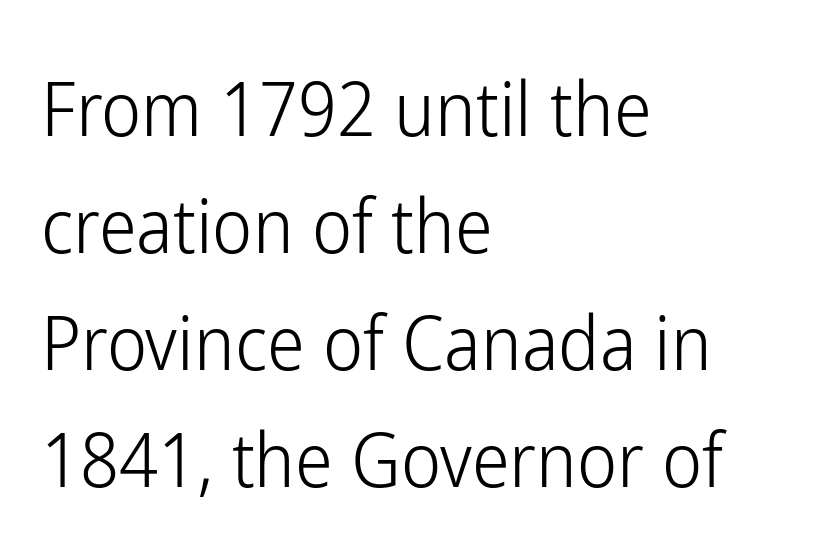
Rows of type keep a routine distance in the vertical direction. You could not count columns in this text — the font is proportionally spaced. The lines in this sample share a left origin and differ only in where they stop. The specimen reads as upright at a glance.
